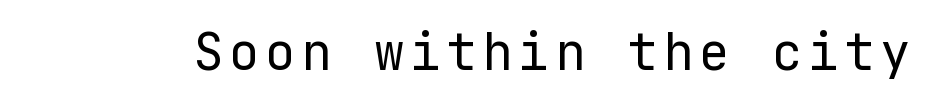
{"serif": "no", "italic": "no", "bold": "no", "weight": "regular", "width": "normal", "stroke_contrast": "low", "x_height": "medium", "underline": "no", "glyph_px": 51}
